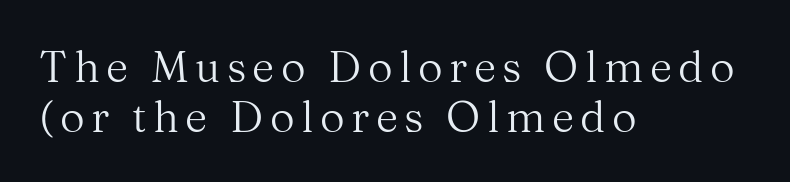
Q: Is the text bold? A: No.
Q: Is the text italic (slanted)? A: No, it is upright.
Q: Is the typeface a serif or a sans-serif typeface? A: Serif.
Q: Is the text underlined? A: No.
Q: How is the paragraph aligned? A: Left-aligned.
Q: Width (condensed, normal, or wide)? A: Normal.
Q: Stroke contrast? A: Medium.
Q: x-height? A: Medium.
Q: Monospaced? A: No.
